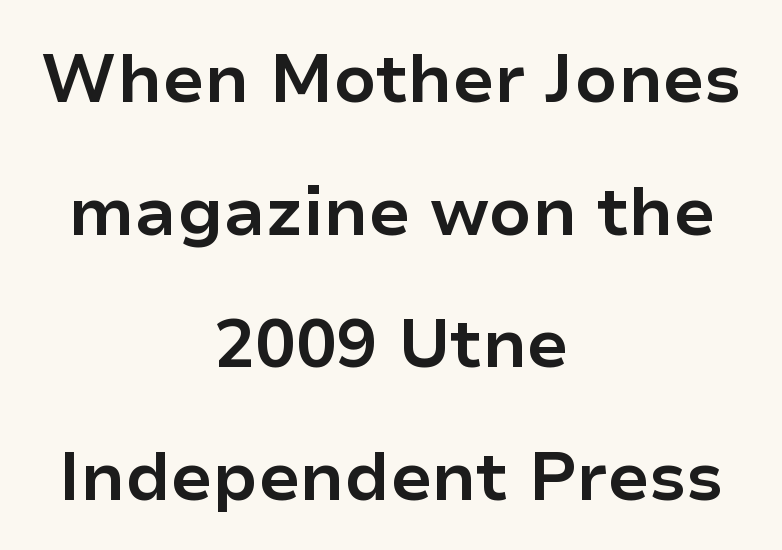
{"serif": "no", "italic": "no", "bold": "yes", "weight": "bold", "width": "normal", "stroke_contrast": "low", "x_height": "medium", "monospaced": "no", "underline": "no", "align": "center", "line_spacing": "loose", "line_spacing_ratio": 1.95, "letter_spacing": "normal", "letter_spacing_em": 0.0, "glyph_px": 68}
